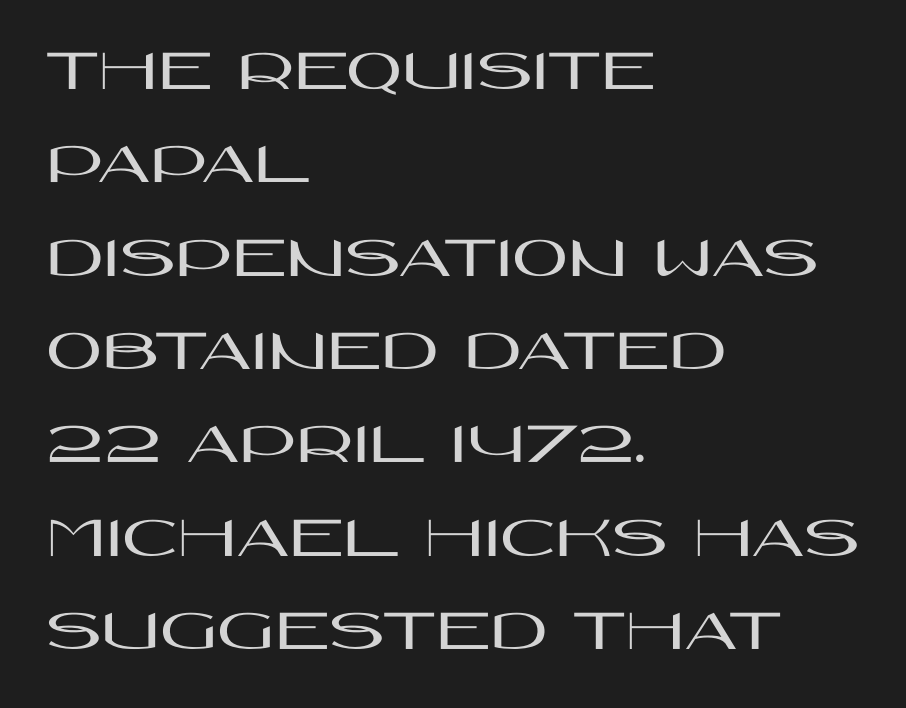
The image shows 61 px wide sans-serif type, upright; set left-aligned, normal line spacing (1.53x), normal letter spacing, not underlined; high stroke contrast and a large x-height.
